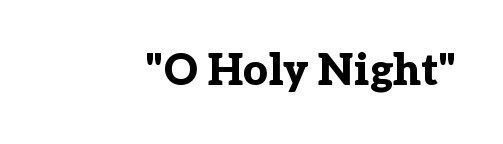
{"serif": "yes", "italic": "no", "bold": "yes", "weight": "bold", "width": "normal", "stroke_contrast": "low", "x_height": "medium", "monospaced": "no", "underline": "no", "letter_spacing": "normal", "letter_spacing_em": 0.0, "glyph_px": 43}
